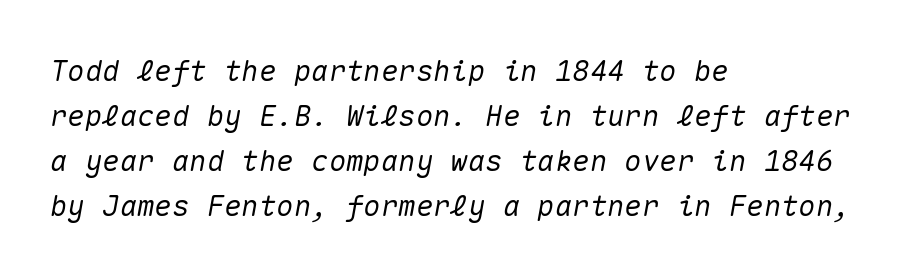
Is the block centered? No — it sits flush against the left margin. Normally led — the rows are evenly, conventionally spaced. Observe the lean: these are italic letterforms. Do the characters align in a grid? Yes, the font is monospaced. Spacing between characters is what you'd get straight out of the box. Letters rest on an invisible, unmarked baseline.
